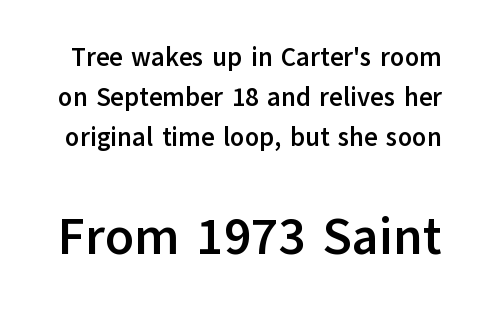
Q: Is the text bold? A: Yes.
Q: Is the text italic (slanted)? A: No, it is upright.
Q: Is the typeface a serif or a sans-serif typeface? A: Sans-serif.
Q: Is the text underlined? A: No.
Q: Is the spacing between letters normal or unusually wide? A: Normal.
Q: Is the spacing between lines tight, normal or loose? A: Normal.
Q: Which block of text is set in a larger size, the first (top) or the second (bottom)? A: The second (bottom) one.
Q: Width (condensed, normal, or wide)? A: Normal.
Q: Stroke contrast? A: Low.
Q: x-height? A: Medium.
Q: Monospaced? A: No.
